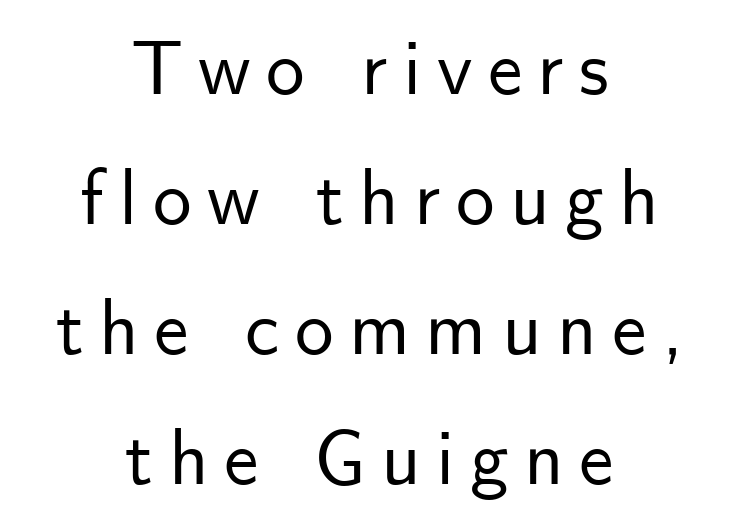
{"serif": "no", "italic": "no", "width": "normal", "stroke_contrast": "low", "x_height": "small", "monospaced": "no", "underline": "no", "align": "center", "line_spacing": "normal", "line_spacing_ratio": 1.69, "letter_spacing": "wide", "letter_spacing_em": 0.2, "glyph_px": 77}
